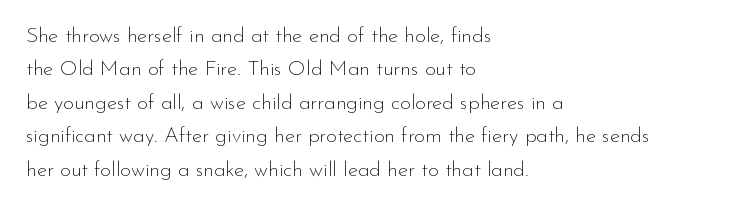
{"italic": "no", "bold": "no", "underline": "no", "align": "left", "line_spacing": "normal", "line_spacing_ratio": 1.59, "letter_spacing": "normal", "letter_spacing_em": 0.0, "glyph_px": 21}
